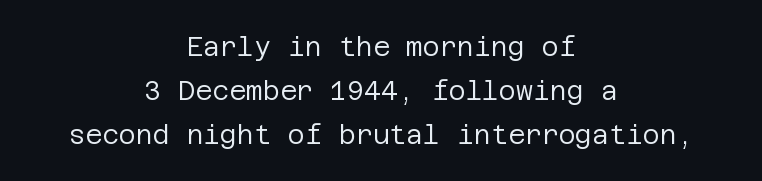
{"italic": "no", "bold": "no", "underline": "no", "align": "center", "line_spacing": "normal", "line_spacing_ratio": 1.69, "letter_spacing": "normal", "letter_spacing_em": 0.0, "glyph_px": 26}
